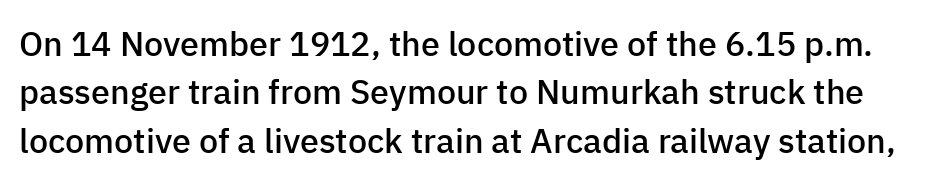
No extra tracking has been applied to these lines. Leading matches the norm, producing a regular column. Character widths vary here, with narrow letters taking less room than wide ones. The words here are not underlined.
